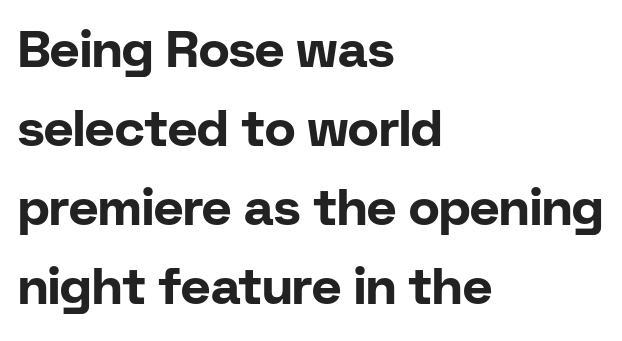
{"serif": "no", "italic": "no", "bold": "yes", "weight": "bold", "width": "normal", "stroke_contrast": "low", "x_height": "medium", "monospaced": "no", "underline": "no", "align": "left", "line_spacing": "normal", "line_spacing_ratio": 1.55, "letter_spacing": "normal", "letter_spacing_em": 0.0, "glyph_px": 51}
